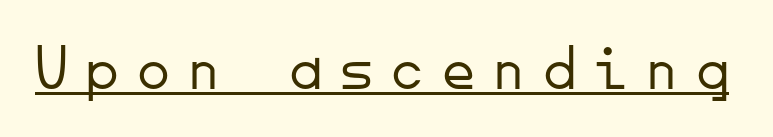
{"serif": "no", "italic": "no", "bold": "no", "weight": "light", "width": "normal", "stroke_contrast": "low", "x_height": "small", "monospaced": "yes", "underline": "yes", "letter_spacing": "wide", "letter_spacing_em": 0.27, "glyph_px": 66}
